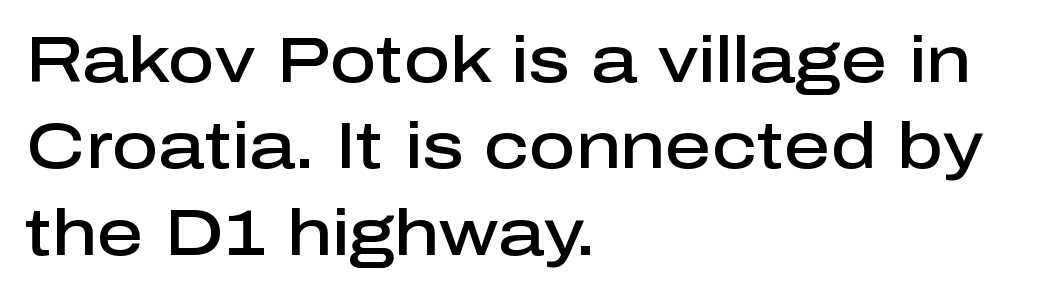
Lines of text with bare space underneath. The passage shown stacks its lines at a standard gap. Weight check: semibold — heavier than regular, not quite bold. Is there any slant? The stems are plumb. The passage shown is typed in a proportional face where columns would drift. The line texture is even and compact thanks to regular tracking.
